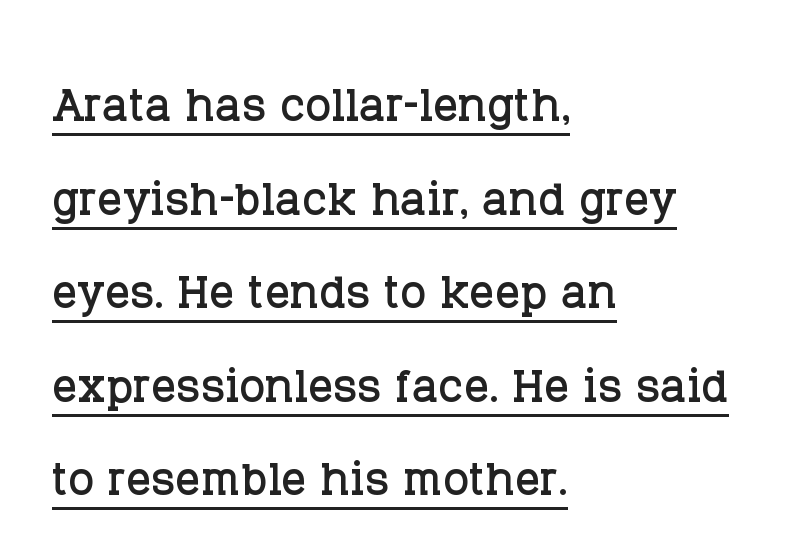
The image shows 62 px serif type, upright; set left-aligned, normal line spacing (1.51x), normal letter spacing, underlined; low stroke contrast and a large x-height.
